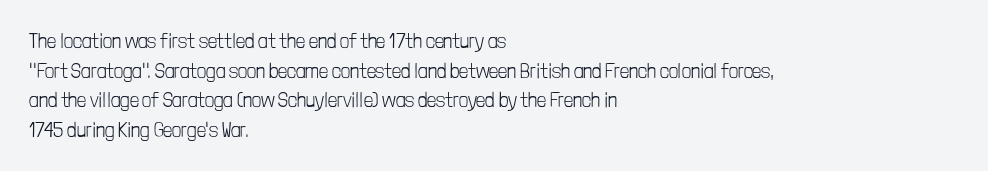
Q: Is the text bold? A: No.
Q: Is the text italic (slanted)? A: No, it is upright.
Q: Is the text underlined? A: No.
Q: How is the paragraph aligned? A: Left-aligned.
Q: Is the spacing between letters normal or unusually wide? A: Normal.
Q: Is the spacing between lines tight, normal or loose? A: Normal.
